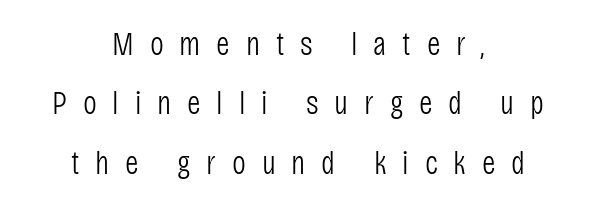
The image shows 33 px light, condensed sans-serif type, upright; set centered, line spacing 1.8x, unusually wide letter spacing (+0.48 em), not underlined; low stroke contrast and a large x-height.
